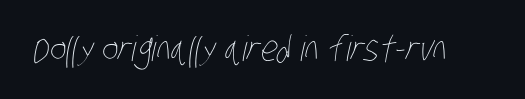
{"bold": "no", "weight": "thin", "width": "condensed", "stroke_contrast": "low", "x_height": "large", "monospaced": "no", "underline": "no", "letter_spacing": "normal", "letter_spacing_em": 0.0, "glyph_px": 35}
